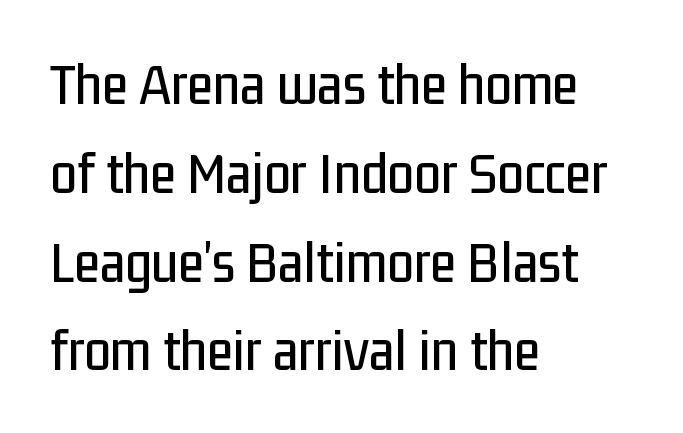
{"serif": "no", "italic": "no", "width": "condensed", "stroke_contrast": "low", "x_height": "medium", "monospaced": "no", "underline": "no", "align": "left", "line_spacing": "normal", "line_spacing_ratio": 1.48, "letter_spacing": "normal", "letter_spacing_em": 0.0, "glyph_px": 60}
